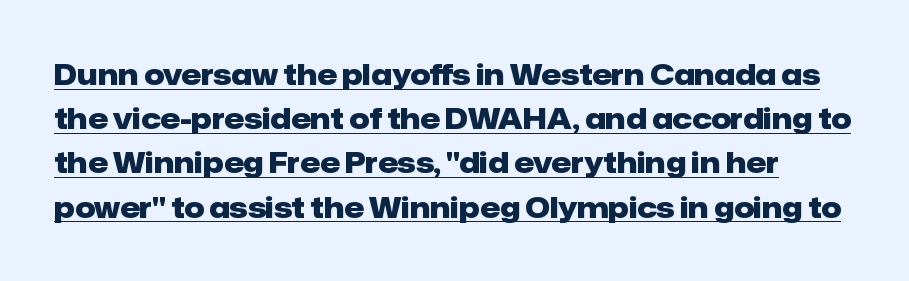
{"serif": "no", "italic": "no", "bold": "yes", "weight": "heavy", "width": "normal", "stroke_contrast": "low", "x_height": "medium", "monospaced": "no", "underline": "yes", "line_spacing": "normal", "line_spacing_ratio": 1.58, "letter_spacing": "normal", "letter_spacing_em": 0.0, "glyph_px": 28}
